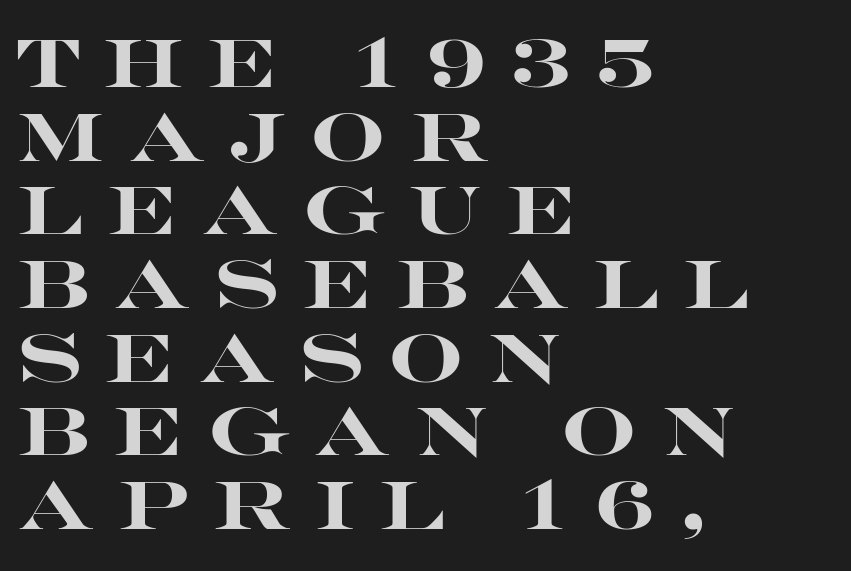
Q: Is the text bold? A: Yes.
Q: Is the text italic (slanted)? A: No, it is upright.
Q: Is the typeface a serif or a sans-serif typeface? A: Serif.
Q: Is the text underlined? A: No.
Q: How is the paragraph aligned? A: Left-aligned.
Q: Is the spacing between letters normal or unusually wide? A: Unusually wide.
Q: Is the spacing between lines tight, normal or loose? A: Tight.
Q: Width (condensed, normal, or wide)? A: Wide.
Q: Stroke contrast? A: High.
Q: x-height? A: Large.
Q: Monospaced? A: No.
